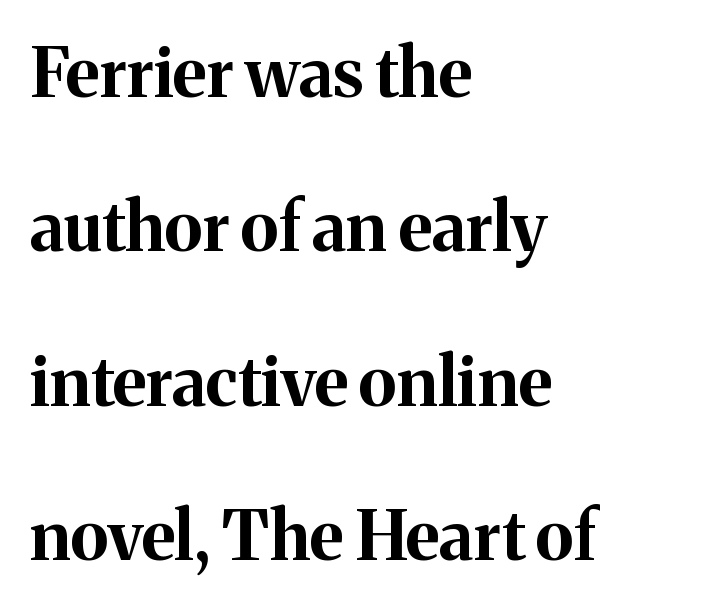
Q: Is the text bold? A: Yes.
Q: Is the text italic (slanted)? A: No, it is upright.
Q: Is the typeface a serif or a sans-serif typeface? A: Serif.
Q: Is the text underlined? A: No.
Q: How is the paragraph aligned? A: Left-aligned.
Q: Is the spacing between letters normal or unusually wide? A: Normal.
Q: Is the spacing between lines tight, normal or loose? A: Loose.
Q: Width (condensed, normal, or wide)? A: Normal.
Q: Stroke contrast? A: Medium.
Q: x-height? A: Medium.
Q: Monospaced? A: No.
